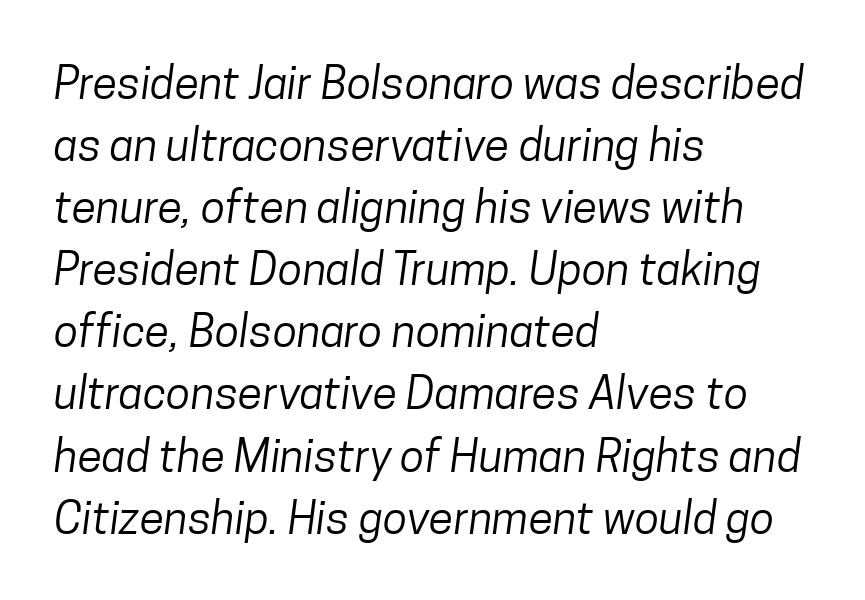
{"serif": "no", "bold": "no", "weight": "regular", "width": "condensed", "stroke_contrast": "low", "x_height": "medium", "monospaced": "no", "underline": "no", "align": "left", "line_spacing": "normal", "line_spacing_ratio": 1.38, "letter_spacing": "normal", "letter_spacing_em": 0.0, "glyph_px": 45}
